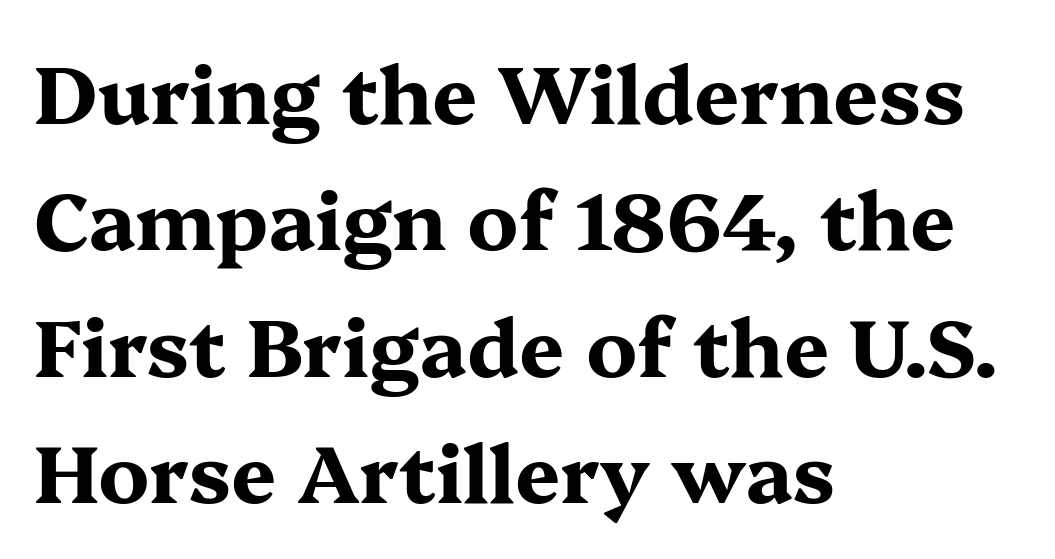
{"serif": "yes", "italic": "no", "bold": "yes", "weight": "bold", "width": "wide", "stroke_contrast": "medium", "x_height": "medium", "monospaced": "no", "underline": "no", "align": "left", "line_spacing": "normal", "line_spacing_ratio": 1.58, "letter_spacing": "normal", "letter_spacing_em": 0.0, "glyph_px": 80}
